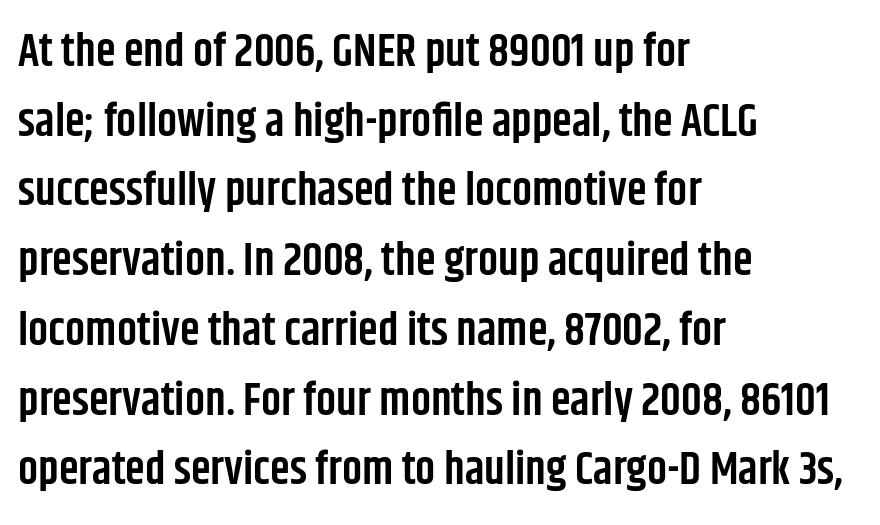
Q: Is the text bold? A: Semi-bold.
Q: Is the text italic (slanted)? A: No, it is upright.
Q: Is the typeface a serif or a sans-serif typeface? A: Sans-serif.
Q: Is the text underlined? A: No.
Q: How is the paragraph aligned? A: Left-aligned.
Q: Is the spacing between letters normal or unusually wide? A: Normal.
Q: Is the spacing between lines tight, normal or loose? A: Normal.
Q: Width (condensed, normal, or wide)? A: Condensed.
Q: Stroke contrast? A: Low.
Q: x-height? A: Large.
Q: Monospaced? A: No.
